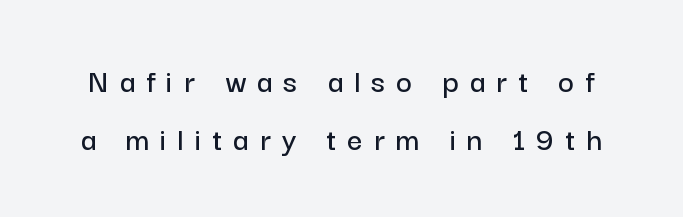
Q: Is the text italic (slanted)? A: No, it is upright.
Q: Is the typeface a serif or a sans-serif typeface? A: Sans-serif.
Q: Is the text underlined? A: No.
Q: Is the spacing between letters normal or unusually wide? A: Unusually wide.
Q: Width (condensed, normal, or wide)? A: Normal.
Q: Stroke contrast? A: Low.
Q: x-height? A: Medium.
Q: Monospaced? A: No.
